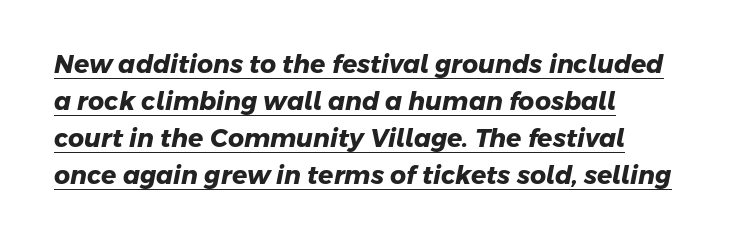
The image shows 25 px bold type; set left-aligned, normal line spacing (1.48x), normal letter spacing, underlined.
